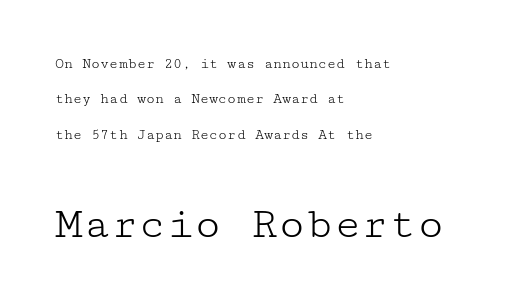
What stands out about the letter spacing? Nothing — it is the standard amount. Each line starts at the same left margin while the right side varies. Bold? No — there's no thickening of the strokes. The gap between lines stays unmarked. The letters stand straight up with perfectly vertical stems. Small over large — that's the arrangement of the two blocks here.
